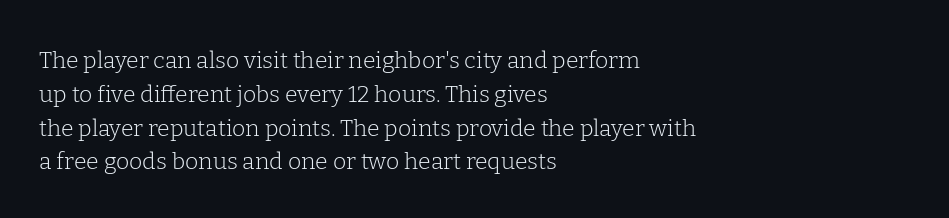
The image shows 23 px text type, upright; set left-aligned, normal line spacing (1.47x), normal letter spacing, not underlined.
